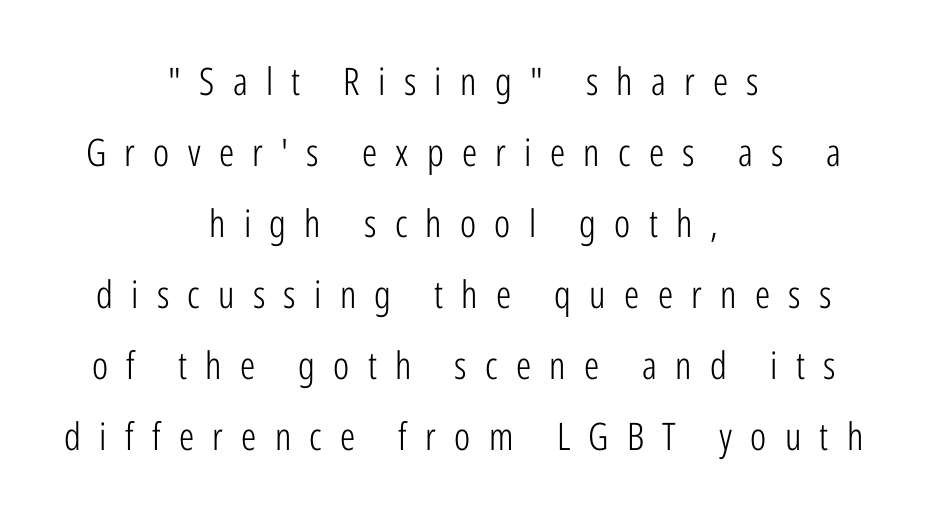
{"serif": "no", "italic": "no", "bold": "no", "weight": "light", "width": "condensed", "stroke_contrast": "low", "x_height": "medium", "monospaced": "no", "underline": "no", "align": "center", "line_spacing_ratio": 1.87, "letter_spacing": "wide", "letter_spacing_em": 0.48, "glyph_px": 38}
